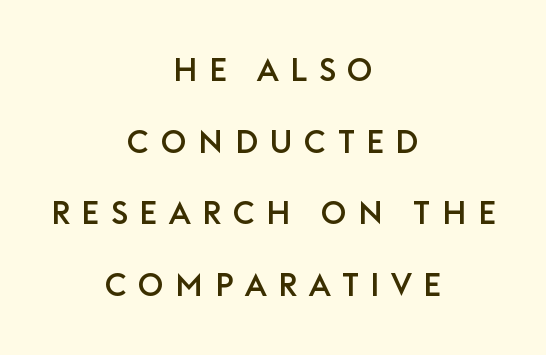
The image shows 32 px sans-serif type, upright; set centered, loose line spacing (2.24x), unusually wide letter spacing (+0.36 em), not underlined; low stroke contrast and a large x-height.
